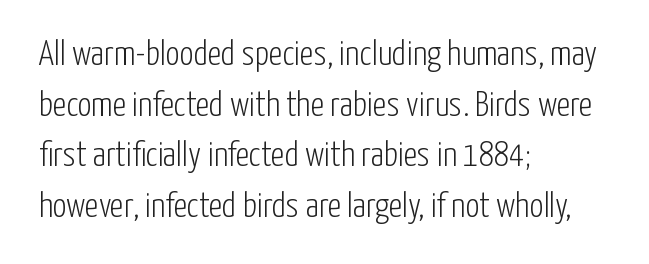
Letter spacing: default. The face looks like a standard text weight, possibly lighter. The lines in this sample share a left origin and differ only in where they stop. The typography opts for an upright posture over an oblique one. Quick note: underline off. The characters display no serif detailing; their extremities are plain.
